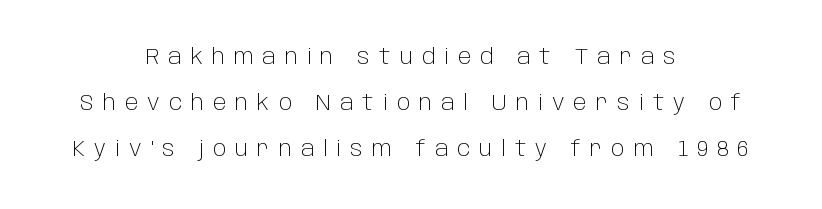
If you measured baseline to baseline, you'd find a long distance. Posture: straight, roman, zero tilt. Honestly, the letter spacing is so wide it's the main thing you notice. These glyphs show unthickened strokes, regular width or finer.
